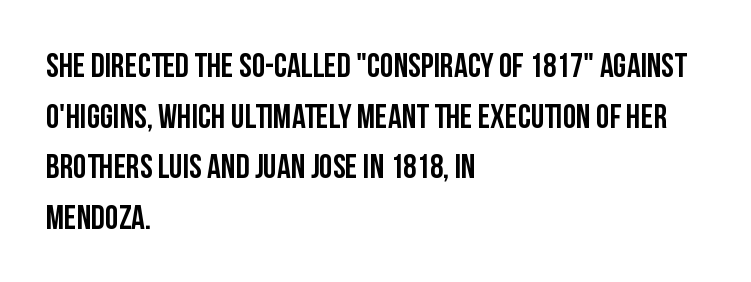
The image shows 34 px condensed sans-serif type, upright; set left-aligned, normal line spacing (1.49x), normal letter spacing, not underlined; low stroke contrast and a large x-height.
